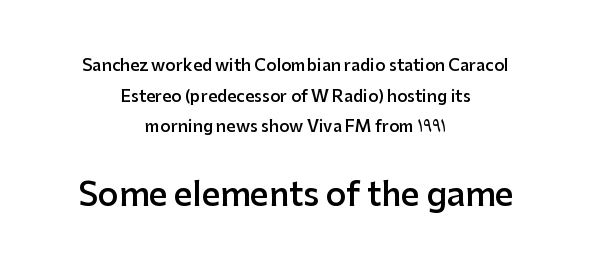
Q: Is the text bold? A: Semi-bold.
Q: Is the text italic (slanted)? A: No, it is upright.
Q: Is the typeface a serif or a sans-serif typeface? A: Sans-serif.
Q: Is the text underlined? A: No.
Q: How is the paragraph aligned? A: Centered.
Q: Is the spacing between letters normal or unusually wide? A: Normal.
Q: Is the spacing between lines tight, normal or loose? A: Loose.
Q: Which block of text is set in a larger size, the first (top) or the second (bottom)? A: The second (bottom) one.
Q: Width (condensed, normal, or wide)? A: Normal.
Q: Stroke contrast? A: Low.
Q: x-height? A: Medium.
Q: Monospaced? A: No.
